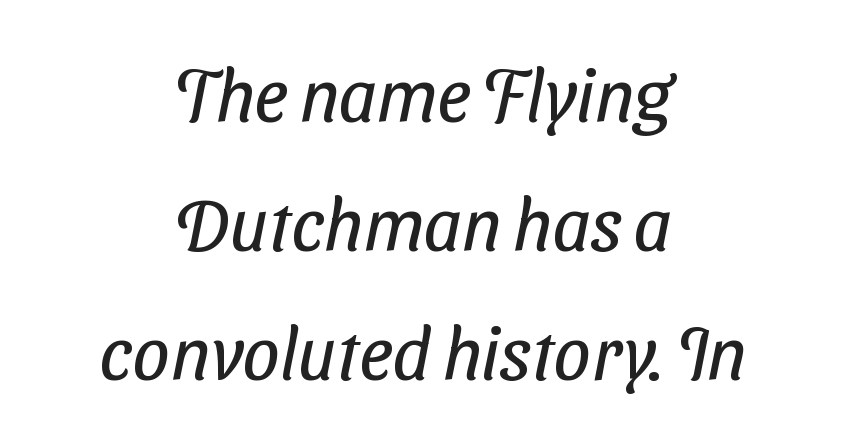
The typesetting does not lean heavy: it is not bold. Descenders are the only things crossing below the line. Does the type have serifs? No, each stem ends abruptly. Looks like regular typesetting: each glyph gets only the width it needs.
